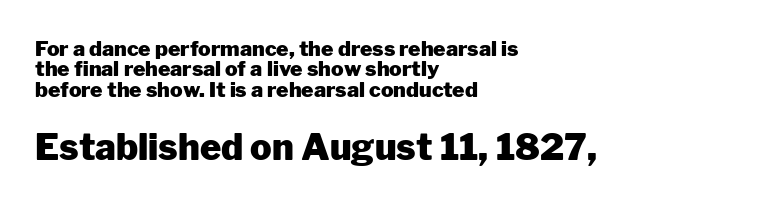
The image shows 36 px heavy sans-serif type, upright; set left-aligned, tight line spacing (0.97x), normal letter spacing, not underlined; the second (bottom) block is 1.71x larger; low stroke contrast and a medium x-height.
